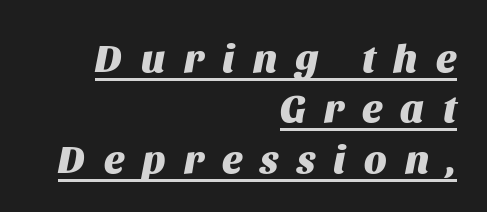
{"italic": "yes", "lean": "right", "slant_degrees": 11, "bold": "yes", "weight": "heavy", "width": "normal", "stroke_contrast": "medium", "x_height": "large", "monospaced": "no", "underline": "yes", "align": "right", "line_spacing": "normal", "line_spacing_ratio": 1.26, "letter_spacing": "wide", "letter_spacing_em": 0.46, "glyph_px": 40}
